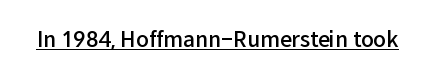
{"italic": "no", "bold": "semi", "underline": "yes", "letter_spacing": "normal", "letter_spacing_em": 0.0, "glyph_px": 21}
